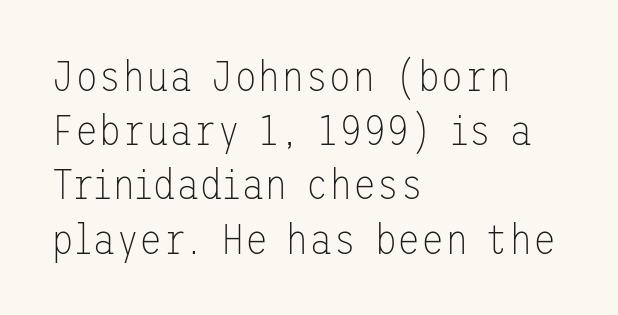
{"serif": "no", "italic": "no", "bold": "no", "weight": "thin", "width": "normal", "stroke_contrast": "low", "x_height": "medium", "underline": "no", "align": "left", "line_spacing": "normal", "line_spacing_ratio": 1.26, "letter_spacing": "normal", "letter_spacing_em": 0.0, "glyph_px": 43}
